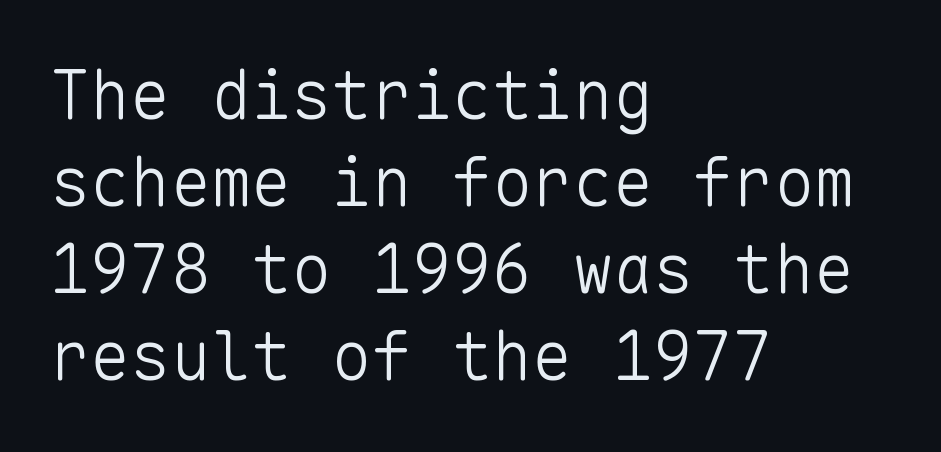
Q: Is the text bold? A: No.
Q: Is the text italic (slanted)? A: No, it is upright.
Q: Is the typeface a serif or a sans-serif typeface? A: Sans-serif.
Q: Is the text underlined? A: No.
Q: How is the paragraph aligned? A: Left-aligned.
Q: Is the spacing between letters normal or unusually wide? A: Normal.
Q: Is the spacing between lines tight, normal or loose? A: Normal.
Q: Width (condensed, normal, or wide)? A: Normal.
Q: Stroke contrast? A: Low.
Q: x-height? A: Medium.
Q: Monospaced? A: Yes.
